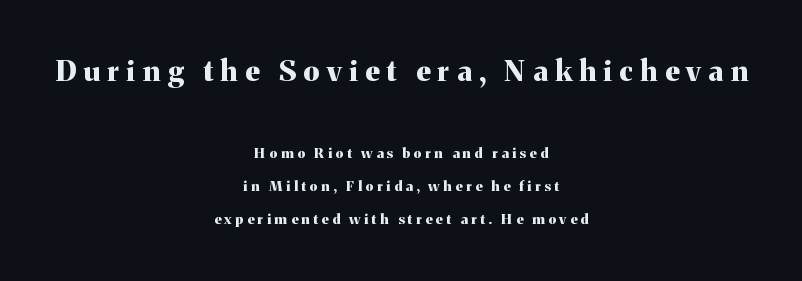
Each letter keeps its own natural width here, so spacing adapts to shape. The block of text is sparse from top to bottom, with ample space between rows. The space directly below the letters is spotless. Is this a sans? No — the strokes have serifs. The block sitting higher on the canvas is the one with enlarged characters. Characters remain perfectly vertical along every line.
